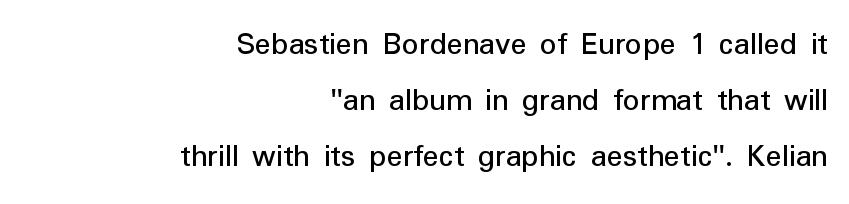
Each row of text sits above clean, open space. Line endings align vertically; line beginnings do not. Horizontal bands of white between lines are of average thickness. Nothing sits at the stroke ends, so this counts as sans-serif. Spacing verdict: proportional, widths tailored to each character. The strokes carry an ordinary text weight at most.
